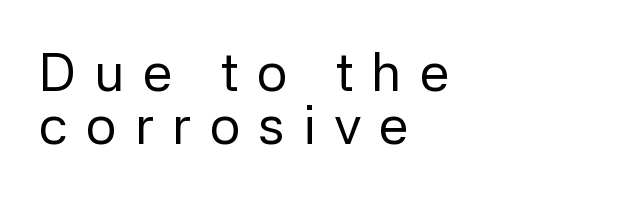
The image shows 54 px regular-weight sans-serif type, upright; set left-aligned, tight line spacing (0.98x), unusually wide letter spacing (+0.33 em), not underlined; low stroke contrast and a medium x-height.
